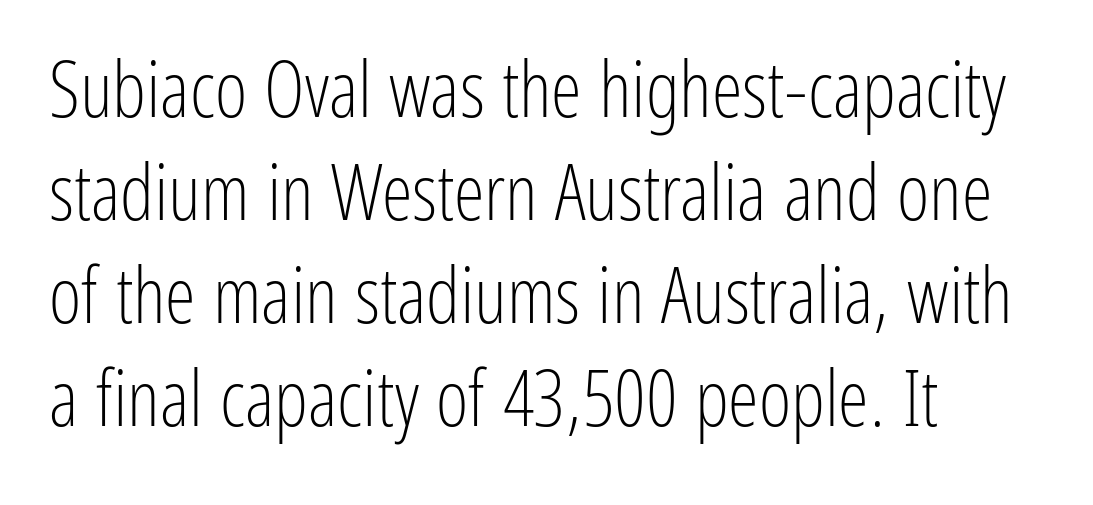
Q: Is the text bold? A: No.
Q: Is the text italic (slanted)? A: No, it is upright.
Q: Is the typeface a serif or a sans-serif typeface? A: Sans-serif.
Q: Is the text underlined? A: No.
Q: How is the paragraph aligned? A: Left-aligned.
Q: Is the spacing between letters normal or unusually wide? A: Normal.
Q: Is the spacing between lines tight, normal or loose? A: Normal.
Q: Width (condensed, normal, or wide)? A: Condensed.
Q: Stroke contrast? A: Low.
Q: x-height? A: Medium.
Q: Monospaced? A: No.
